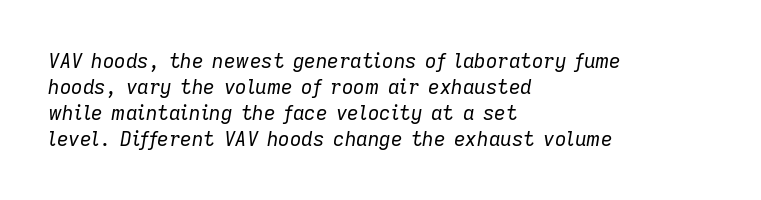
{"italic": "yes", "lean": "right", "slant_degrees": 9, "bold": "no", "underline": "no", "align": "left", "line_spacing": "normal", "line_spacing_ratio": 1.3, "letter_spacing": "normal", "letter_spacing_em": 0.0, "glyph_px": 20}
